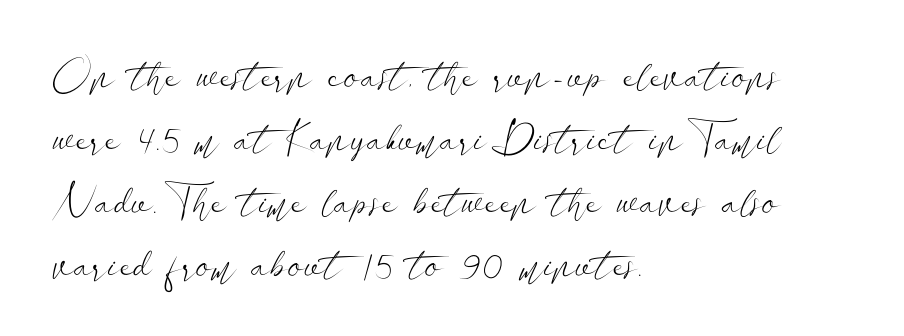
{"serif": "no", "bold": "no", "weight": "light", "width": "wide", "stroke_contrast": "low", "x_height": "small", "monospaced": "no", "underline": "no", "align": "left", "line_spacing": "normal", "line_spacing_ratio": 1.5, "letter_spacing": "normal", "letter_spacing_em": 0.0, "glyph_px": 42}
